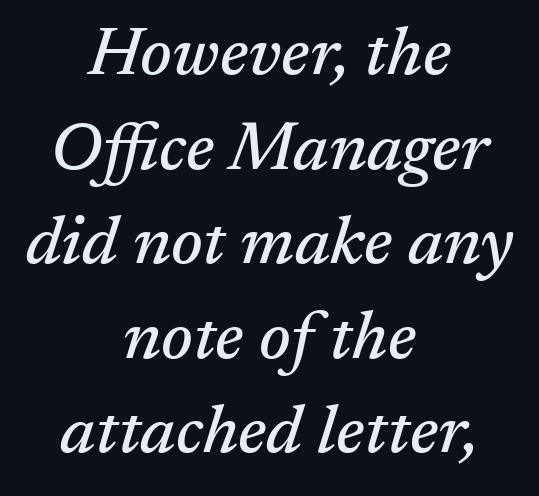
Q: Is the text italic (slanted)? A: Yes, it leans right by about 17 degrees.
Q: Is the typeface a serif or a sans-serif typeface? A: Serif.
Q: Is the text underlined? A: No.
Q: How is the paragraph aligned? A: Centered.
Q: Is the spacing between letters normal or unusually wide? A: Normal.
Q: Is the spacing between lines tight, normal or loose? A: Normal.
Q: Width (condensed, normal, or wide)? A: Normal.
Q: Stroke contrast? A: Medium.
Q: x-height? A: Medium.
Q: Monospaced? A: No.
